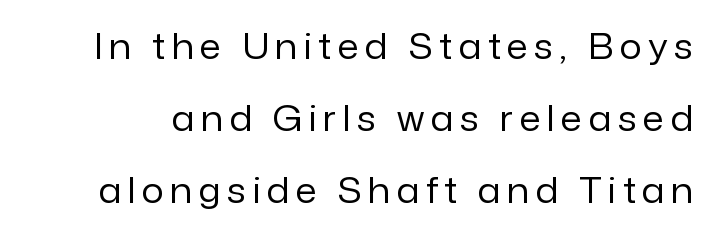
The image shows 35 px regular-weight sans-serif type, upright; set loose line spacing (2.06x), not underlined; low stroke contrast and a medium x-height.
